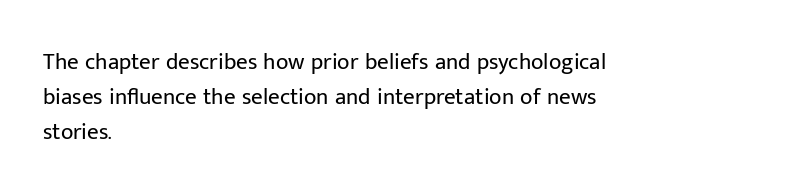
Q: Is the text bold? A: No.
Q: Is the text italic (slanted)? A: No, it is upright.
Q: Is the text underlined? A: No.
Q: How is the paragraph aligned? A: Left-aligned.
Q: Is the spacing between letters normal or unusually wide? A: Normal.
Q: Is the spacing between lines tight, normal or loose? A: Normal.
